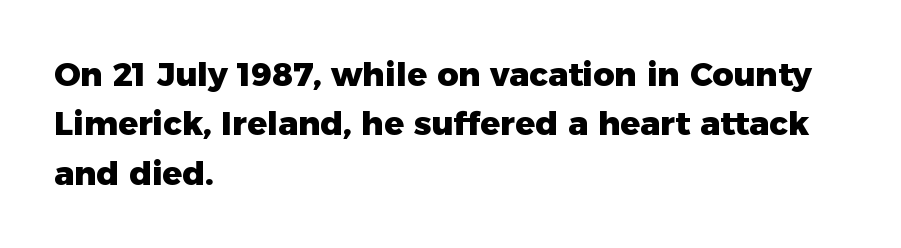
The image shows 33 px heavy sans-serif type, upright; set left-aligned, normal line spacing (1.5x), normal letter spacing, not underlined; low stroke contrast and a medium x-height.
